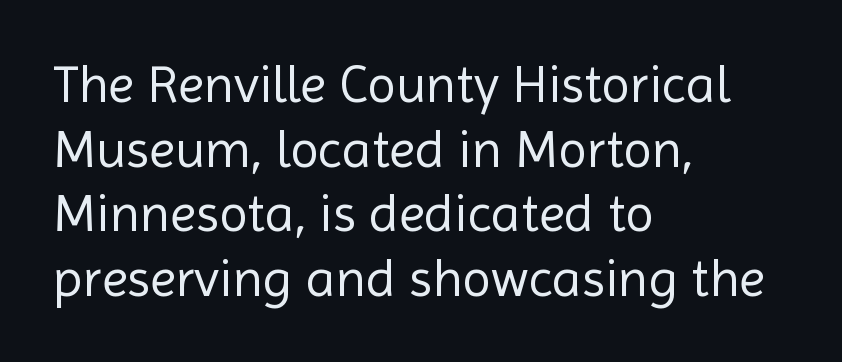
Q: Is the text bold? A: No.
Q: Is the text italic (slanted)? A: No, it is upright.
Q: Is the typeface a serif or a sans-serif typeface? A: Sans-serif.
Q: Is the text underlined? A: No.
Q: How is the paragraph aligned? A: Left-aligned.
Q: Is the spacing between letters normal or unusually wide? A: Normal.
Q: Width (condensed, normal, or wide)? A: Normal.
Q: x-height? A: Medium.
Q: Monospaced? A: No.
